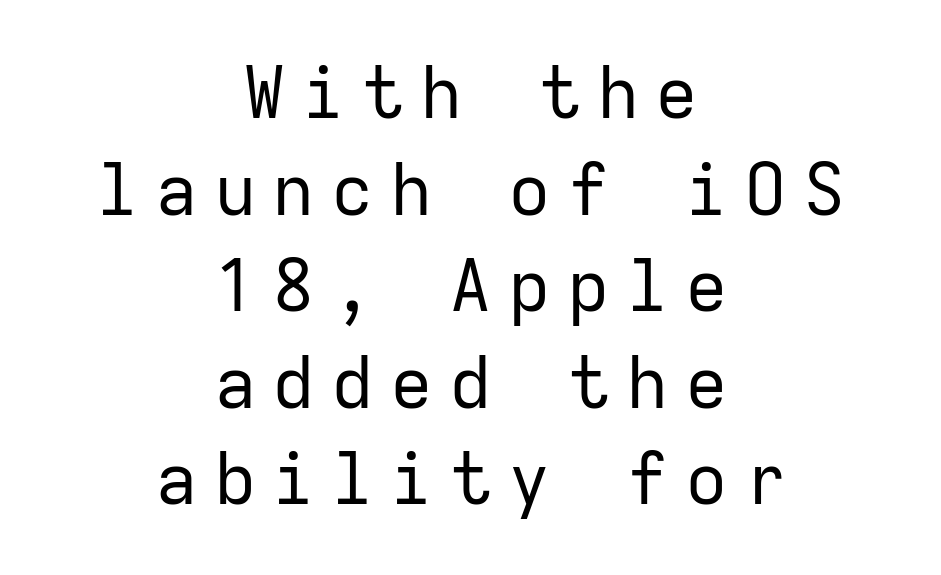
{"serif": "no", "italic": "no", "bold": "no", "weight": "regular", "width": "normal", "stroke_contrast": "low", "x_height": "medium", "monospaced": "yes", "underline": "no", "align": "center", "line_spacing": "normal", "line_spacing_ratio": 1.36, "letter_spacing": "wide", "letter_spacing_em": 0.23, "glyph_px": 71}
